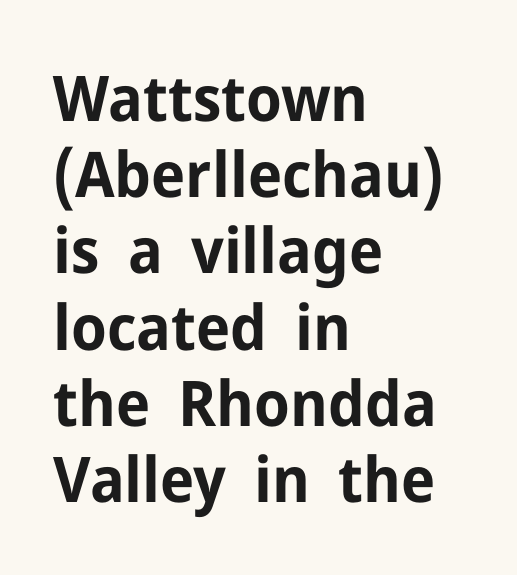
{"serif": "no", "italic": "no", "bold": "yes", "weight": "bold", "width": "normal", "stroke_contrast": "low", "x_height": "medium", "monospaced": "no", "underline": "no", "align": "left", "line_spacing_ratio": 1.21, "letter_spacing": "normal", "letter_spacing_em": 0.0, "glyph_px": 63}
